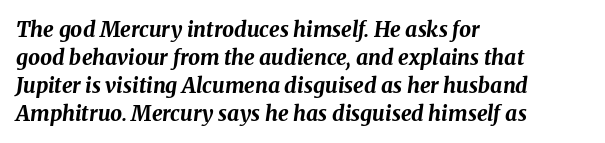
Q: Is the text bold? A: Yes.
Q: Is the text italic (slanted)? A: Yes, it leans right by about 8 degrees.
Q: Is the text underlined? A: No.
Q: How is the paragraph aligned? A: Left-aligned.
Q: Is the spacing between letters normal or unusually wide? A: Normal.
Q: Is the spacing between lines tight, normal or loose? A: Normal.
